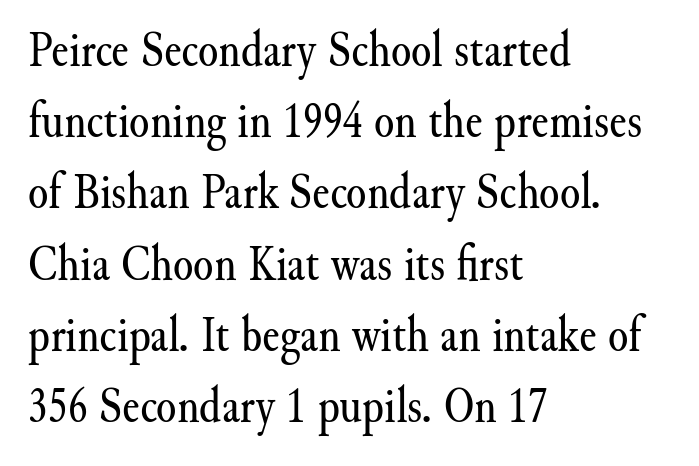
Upright lettering throughout. The ragged edge is on the right, which tells us the setting is flush left. The rendering uses a moderate line-height, typical for paragraphs. You could not count columns in this text — the font is proportionally spaced. The weight tops out at a normal text grade.
